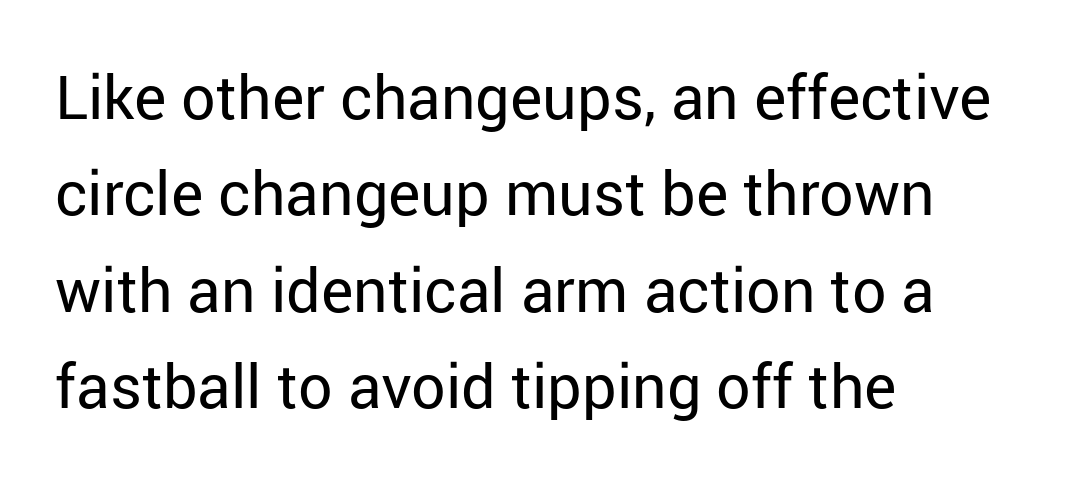
Q: Is the text bold? A: No.
Q: Is the text italic (slanted)? A: No, it is upright.
Q: Is the typeface a serif or a sans-serif typeface? A: Sans-serif.
Q: Is the text underlined? A: No.
Q: How is the paragraph aligned? A: Left-aligned.
Q: Is the spacing between letters normal or unusually wide? A: Normal.
Q: Is the spacing between lines tight, normal or loose? A: Normal.
Q: Width (condensed, normal, or wide)? A: Normal.
Q: Stroke contrast? A: Low.
Q: x-height? A: Medium.
Q: Monospaced? A: No.
